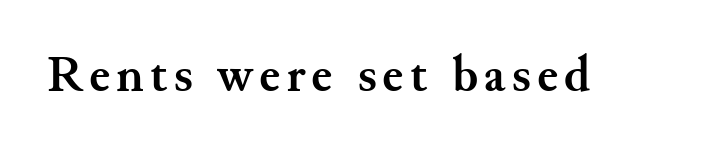
The image shows 51 px semibold serif type, upright; set not underlined; medium stroke contrast and a small x-height.
